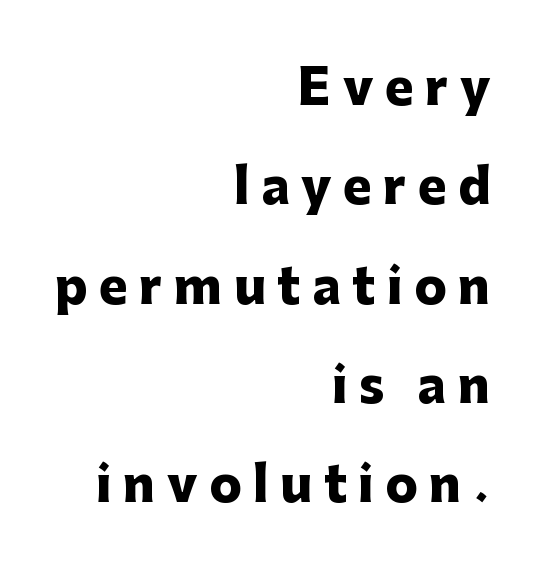
{"serif": "no", "italic": "no", "bold": "yes", "weight": "heavy", "width": "normal", "stroke_contrast": "low", "x_height": "medium", "monospaced": "no", "underline": "no", "align": "right", "line_spacing": "loose", "line_spacing_ratio": 2.07, "letter_spacing": "wide", "letter_spacing_em": 0.24, "glyph_px": 48}
